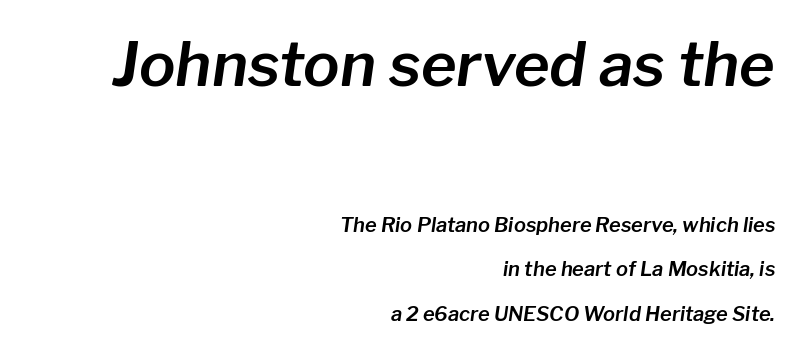
{"italic": "yes", "lean": "right", "slant_degrees": 8, "width": "normal", "stroke_contrast": "low", "x_height": "medium", "monospaced": "no", "underline": "no", "align": "right", "line_spacing": "loose", "line_spacing_ratio": 2.23, "letter_spacing": "normal", "letter_spacing_em": 0.0, "larger_block": "first", "size_ratio": 3.05, "glyph_px": 61}
